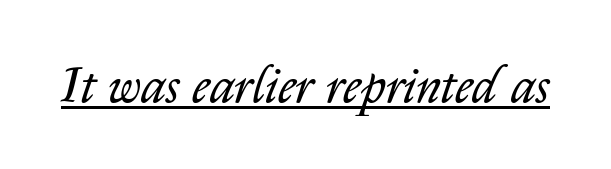
Q: Is the text bold? A: No.
Q: Is the text italic (slanted)? A: Yes, it leans right by about 14 degrees.
Q: Is the text underlined? A: Yes.
Q: Is the spacing between letters normal or unusually wide? A: Normal.
Q: Width (condensed, normal, or wide)? A: Normal.
Q: Stroke contrast? A: Low.
Q: x-height? A: Medium.
Q: Monospaced? A: No.
